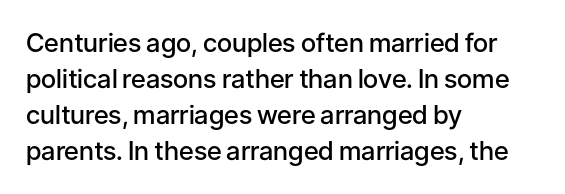
Designer's note — italics off, roman on. The sample has been set in demibold, a notch under bold. Anything drawn beneath the words? Only blank space. Does the copy run flush right? No — it runs flush left. The lines sit at an ordinary, default distance from one another.
